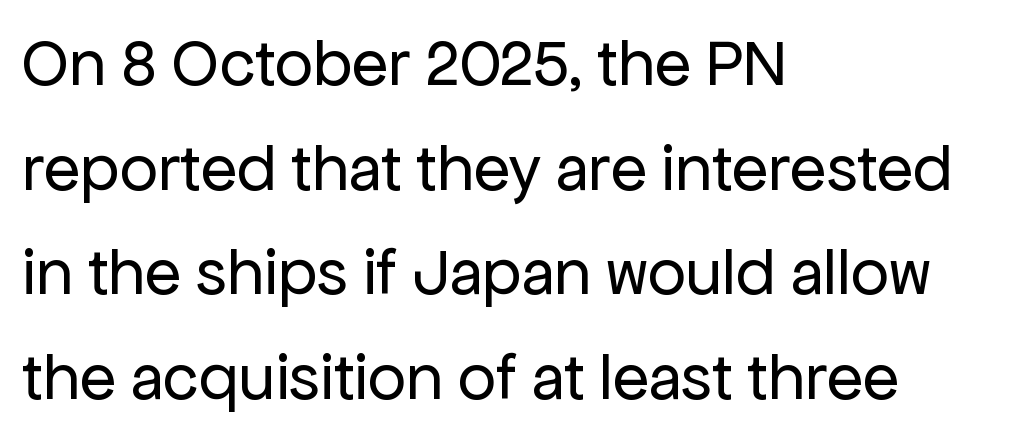
{"serif": "no", "italic": "no", "bold": "no", "weight": "regular", "width": "normal", "stroke_contrast": "low", "x_height": "medium", "monospaced": "no", "underline": "no", "align": "left", "line_spacing": "normal", "line_spacing_ratio": 1.56, "letter_spacing": "normal", "letter_spacing_em": 0.0, "glyph_px": 67}
